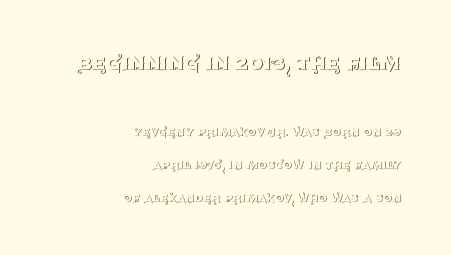
Right-aligned paragraph, ragged on the left. These lines stand farther apart than default settings would place them. Nope, not italic — everything's standing straight. Nothing heavy about these letters — not bold at all. The face used here is rendered with its standard letterfit.
